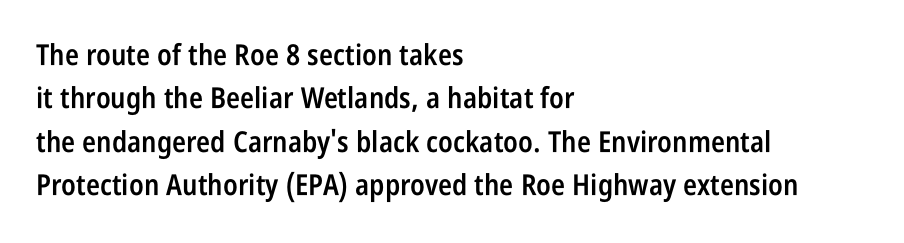
This rendering leaves character spacing at its baseline value. The lettering holds an erect, upright posture throughout. The typesetting leans somewhat heavy: a semibold. This sample has the flowing, uneven cadence of proportional lettering.
